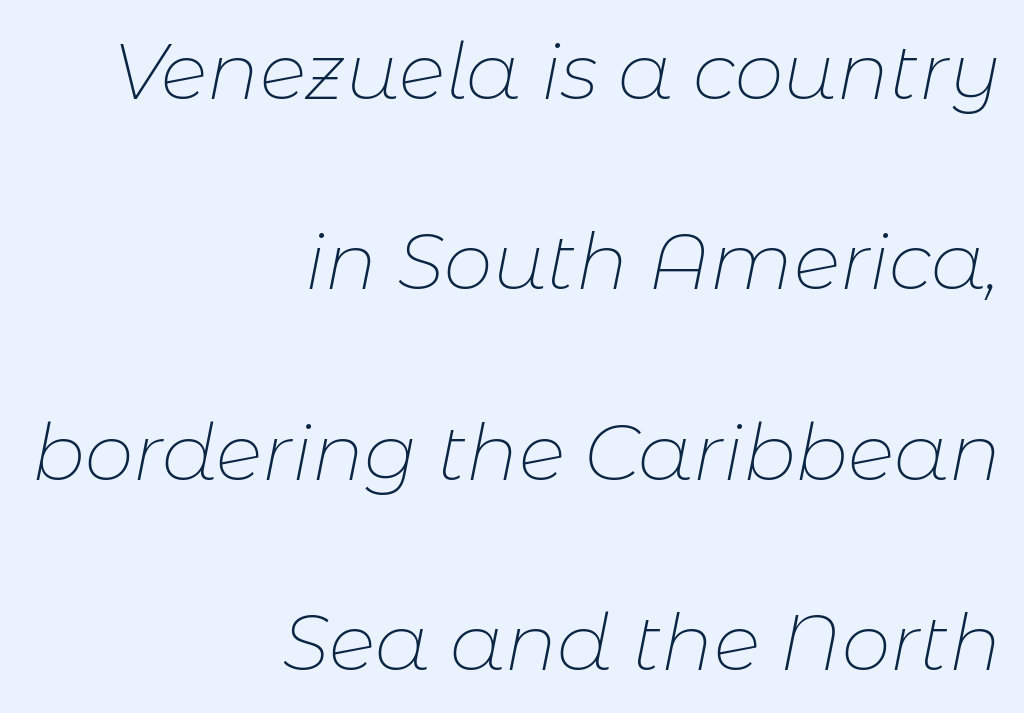
Q: Is the text bold? A: No.
Q: Is the text italic (slanted)? A: Yes, it leans right by about 11 degrees.
Q: Is the text underlined? A: No.
Q: How is the paragraph aligned? A: Right-aligned.
Q: Is the spacing between letters normal or unusually wide? A: Normal.
Q: Is the spacing between lines tight, normal or loose? A: Loose.
Q: Width (condensed, normal, or wide)? A: Normal.
Q: Stroke contrast? A: Low.
Q: x-height? A: Medium.
Q: Monospaced? A: No.
